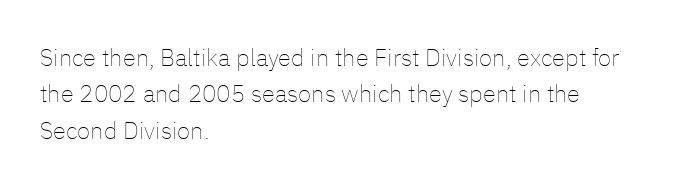
The foot of each line stays bare and open. These lines stack with their left ends in a neat column. Italic: no, the glyphs are upright roman. These lines sit exactly where default settings would place them.
